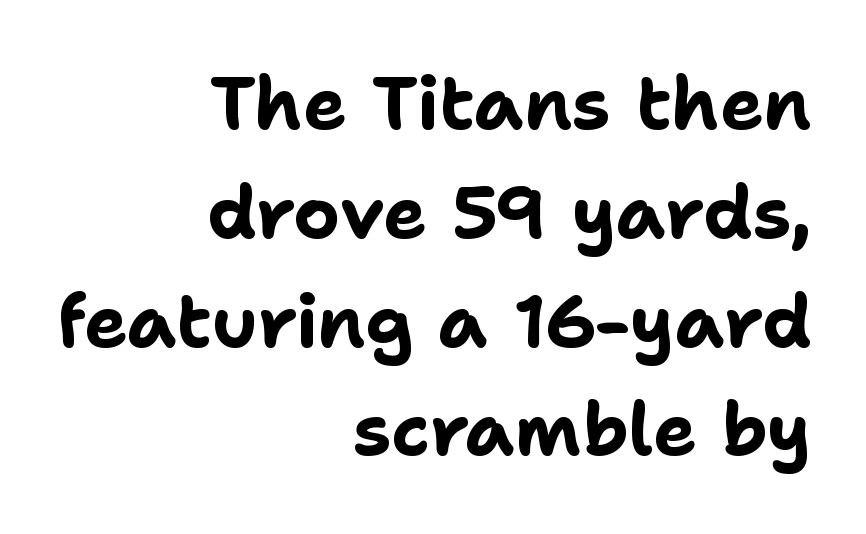
{"serif": "no", "italic": "no", "bold": "yes", "weight": "bold", "width": "normal", "stroke_contrast": "low", "x_height": "medium", "monospaced": "no", "underline": "no", "align": "right", "line_spacing": "normal", "line_spacing_ratio": 1.49, "letter_spacing": "normal", "letter_spacing_em": 0.0, "glyph_px": 73}
